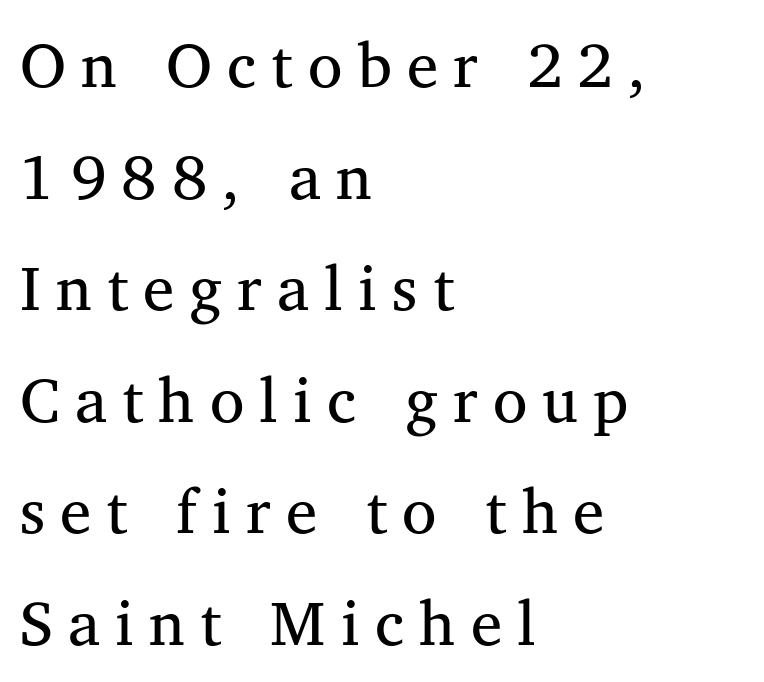
{"serif": "yes", "italic": "no", "bold": "no", "weight": "regular", "width": "normal", "stroke_contrast": "medium", "x_height": "medium", "monospaced": "no", "underline": "no", "align": "left", "line_spacing_ratio": 1.77, "letter_spacing": "wide", "letter_spacing_em": 0.24, "glyph_px": 63}
